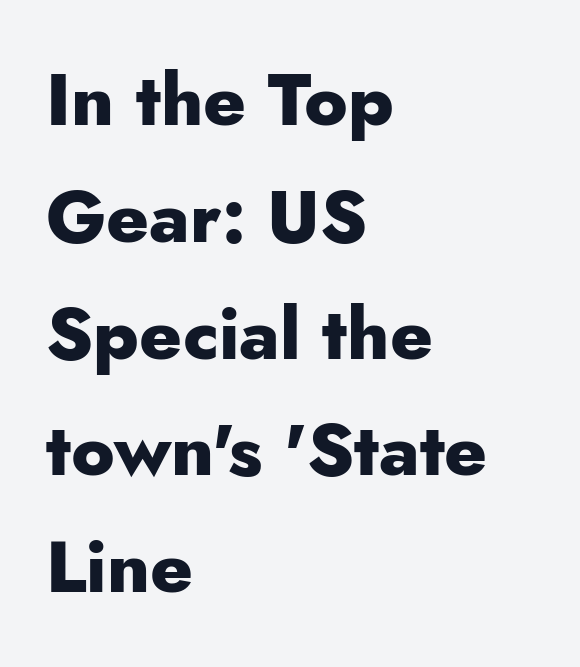
The image shows 73 px heavy sans-serif type, upright; set left-aligned, normal line spacing (1.6x), normal letter spacing, not underlined; low stroke contrast and a small x-height.
